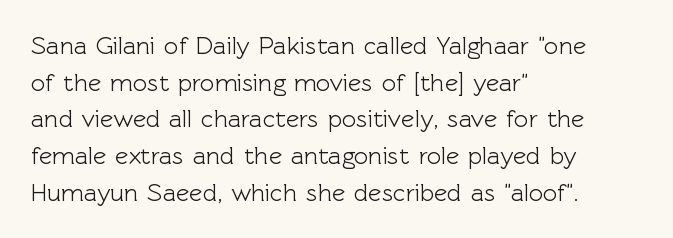
The letters stand straight up with perfectly vertical stems. The tracking reads as untouched default to a designer's eye. Vertical spacing — default. All the whitespace from short lines collects on the right. Bare-footed words on every line.
